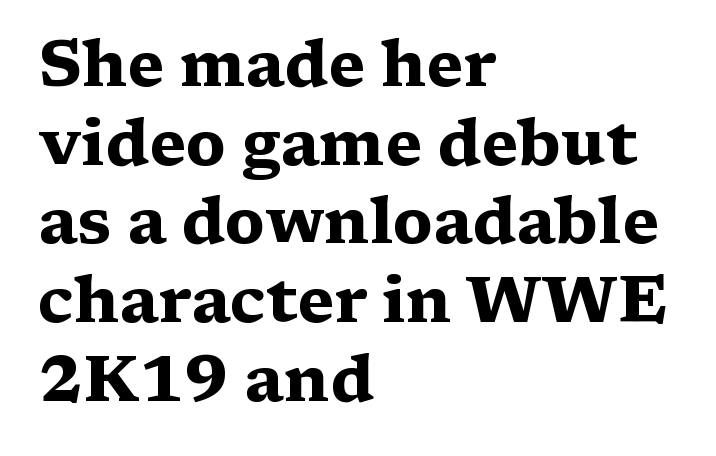
Descenders hang freely into open space. Does extra space separate the letters? No, they use regular spacing. This rendering employs a face with finishing strokes, i.e., a serif. Notice how thick the strokes are: this is what a full bold looks like. A typesetter would call this proportional, since set widths differ per character. The paragraph shown leans on its left margin.
